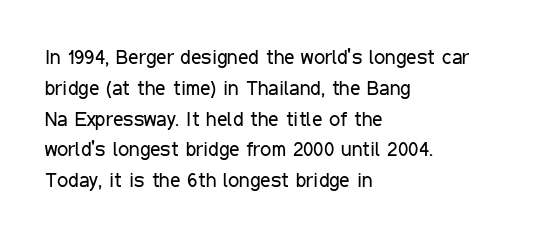
{"italic": "no", "bold": "no", "underline": "no", "align": "left", "line_spacing": "normal", "line_spacing_ratio": 1.54, "letter_spacing": "normal", "letter_spacing_em": 0.0, "glyph_px": 20}
